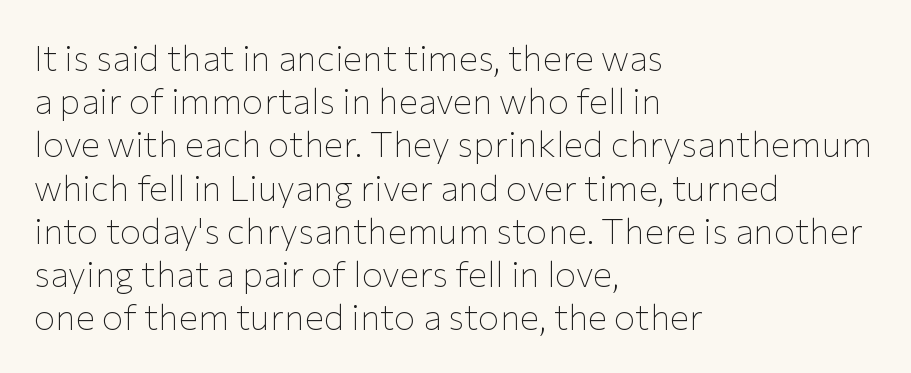
Q: Is the text bold? A: No.
Q: Is the text italic (slanted)? A: No, it is upright.
Q: Is the typeface a serif or a sans-serif typeface? A: Sans-serif.
Q: Is the text underlined? A: No.
Q: How is the paragraph aligned? A: Left-aligned.
Q: Is the spacing between letters normal or unusually wide? A: Normal.
Q: Width (condensed, normal, or wide)? A: Normal.
Q: Stroke contrast? A: Low.
Q: x-height? A: Medium.
Q: Monospaced? A: No.
